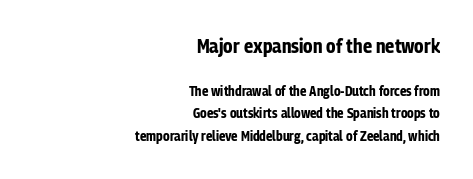
Q: Is the text bold? A: Yes.
Q: Is the text italic (slanted)? A: No, it is upright.
Q: Is the text underlined? A: No.
Q: How is the paragraph aligned? A: Right-aligned.
Q: Is the spacing between letters normal or unusually wide? A: Normal.
Q: Is the spacing between lines tight, normal or loose? A: Normal.
Q: Which block of text is set in a larger size, the first (top) or the second (bottom)? A: The first (top) one.
